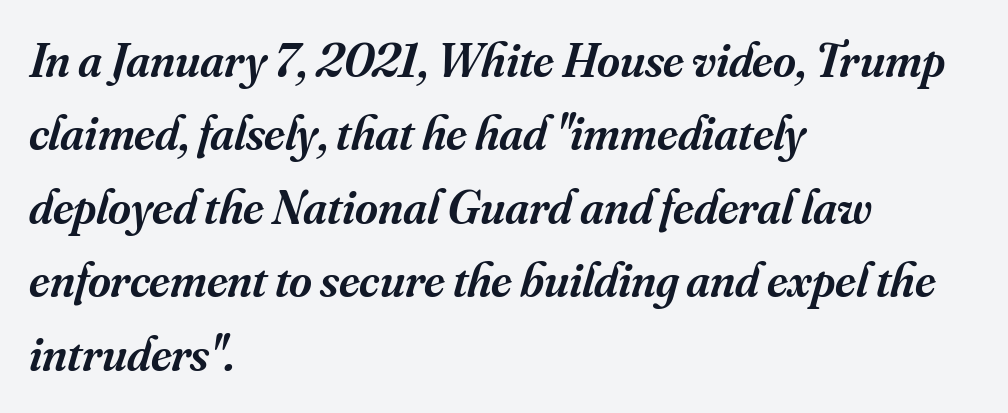
Q: Is the text bold? A: Semi-bold.
Q: Is the text italic (slanted)? A: Yes, it leans right by about 16 degrees.
Q: Is the typeface a serif or a sans-serif typeface? A: Serif.
Q: Is the text underlined? A: No.
Q: How is the paragraph aligned? A: Left-aligned.
Q: Is the spacing between letters normal or unusually wide? A: Normal.
Q: Is the spacing between lines tight, normal or loose? A: Normal.
Q: Width (condensed, normal, or wide)? A: Normal.
Q: Stroke contrast? A: Medium.
Q: x-height? A: Small.
Q: Monospaced? A: No.
